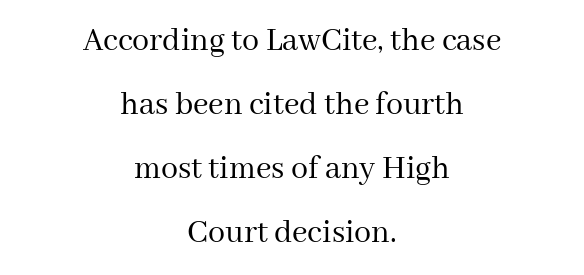
Q: Is the text bold? A: No.
Q: Is the text italic (slanted)? A: No, it is upright.
Q: Is the typeface a serif or a sans-serif typeface? A: Serif.
Q: Is the text underlined? A: No.
Q: How is the paragraph aligned? A: Centered.
Q: Is the spacing between letters normal or unusually wide? A: Normal.
Q: Width (condensed, normal, or wide)? A: Normal.
Q: Stroke contrast? A: Medium.
Q: x-height? A: Medium.
Q: Monospaced? A: No.
